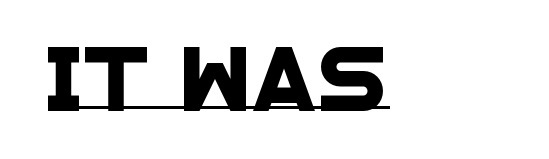
{"serif": "no", "width": "wide", "stroke_contrast": "low", "x_height": "large", "monospaced": "no", "underline": "yes", "letter_spacing": "normal", "letter_spacing_em": 0.0, "glyph_px": 62}
